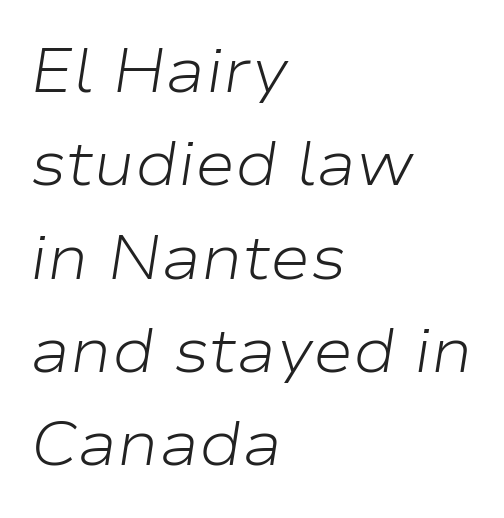
{"italic": "yes", "lean": "right", "slant_degrees": 9, "bold": "no", "weight": "light", "width": "wide", "stroke_contrast": "low", "x_height": "medium", "monospaced": "no", "underline": "no", "align": "left", "line_spacing": "normal", "line_spacing_ratio": 1.53, "letter_spacing": "normal", "letter_spacing_em": 0.0, "glyph_px": 61}
